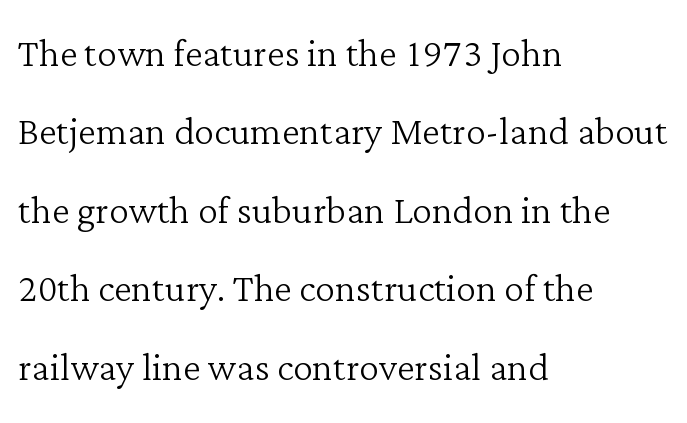
Q: Is the text bold? A: No.
Q: Is the text italic (slanted)? A: No, it is upright.
Q: Is the typeface a serif or a sans-serif typeface? A: Serif.
Q: Is the text underlined? A: No.
Q: How is the paragraph aligned? A: Left-aligned.
Q: Is the spacing between letters normal or unusually wide? A: Normal.
Q: Is the spacing between lines tight, normal or loose? A: Normal.
Q: Width (condensed, normal, or wide)? A: Normal.
Q: Stroke contrast? A: Low.
Q: x-height? A: Medium.
Q: Monospaced? A: No.
